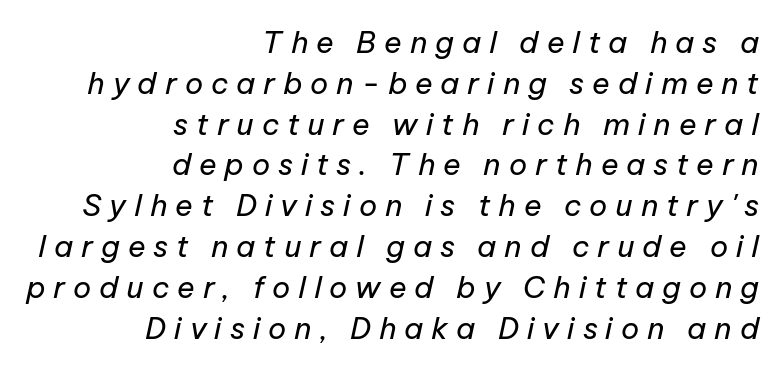
Q: Is the text bold? A: No.
Q: Is the text italic (slanted)? A: Yes, it leans right by about 12 degrees.
Q: Is the text underlined? A: No.
Q: How is the paragraph aligned? A: Right-aligned.
Q: Is the spacing between letters normal or unusually wide? A: Unusually wide.
Q: Is the spacing between lines tight, normal or loose? A: Normal.
Q: Width (condensed, normal, or wide)? A: Normal.
Q: Stroke contrast? A: Low.
Q: x-height? A: Medium.
Q: Monospaced? A: No.
